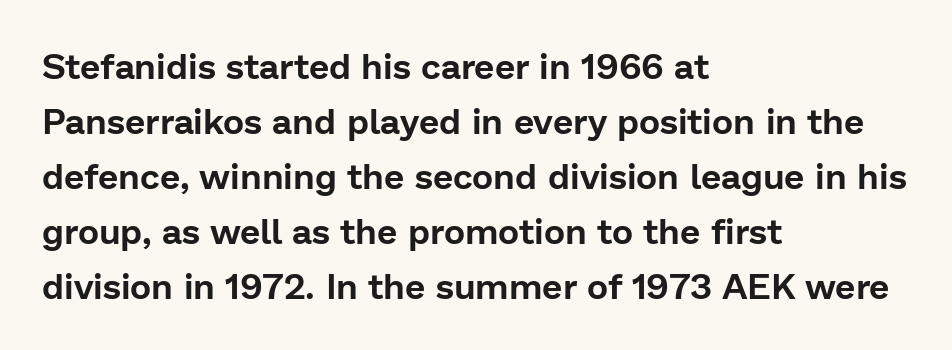
Q: Is the text italic (slanted)? A: No, it is upright.
Q: Is the typeface a serif or a sans-serif typeface? A: Sans-serif.
Q: Is the text underlined? A: No.
Q: How is the paragraph aligned? A: Left-aligned.
Q: Is the spacing between letters normal or unusually wide? A: Normal.
Q: Is the spacing between lines tight, normal or loose? A: Normal.
Q: Width (condensed, normal, or wide)? A: Normal.
Q: Stroke contrast? A: Low.
Q: x-height? A: Medium.
Q: Monospaced? A: No.
